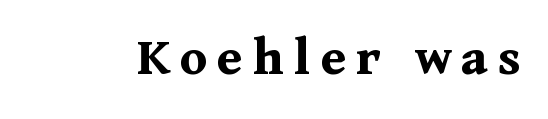
Q: Is the text bold? A: Yes.
Q: Is the text italic (slanted)? A: No, it is upright.
Q: Is the typeface a serif or a sans-serif typeface? A: Serif.
Q: Is the text underlined? A: No.
Q: Width (condensed, normal, or wide)? A: Normal.
Q: Stroke contrast? A: Medium.
Q: x-height? A: Medium.
Q: Monospaced? A: No.
